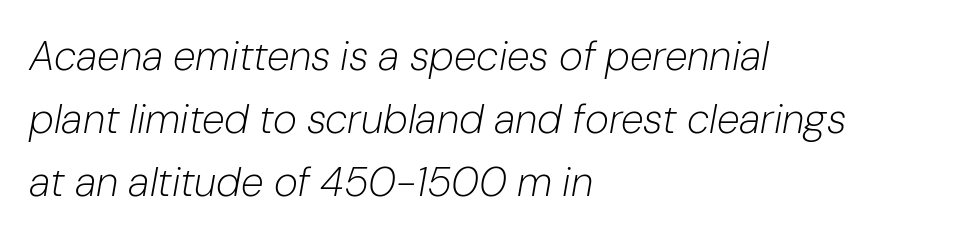
{"italic": "yes", "lean": "right", "slant_degrees": 10, "bold": "no", "weight": "light", "width": "normal", "stroke_contrast": "low", "x_height": "medium", "monospaced": "no", "underline": "no", "align": "left", "line_spacing": "normal", "line_spacing_ratio": 1.54, "letter_spacing": "normal", "letter_spacing_em": 0.0, "glyph_px": 41}
